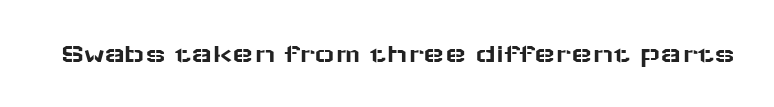
Q: Is the text italic (slanted)? A: No, it is upright.
Q: Is the typeface a serif or a sans-serif typeface? A: Sans-serif.
Q: Is the text underlined? A: No.
Q: Is the spacing between letters normal or unusually wide? A: Normal.
Q: Width (condensed, normal, or wide)? A: Wide.
Q: Stroke contrast? A: Low.
Q: x-height? A: Medium.
Q: Monospaced? A: No.
